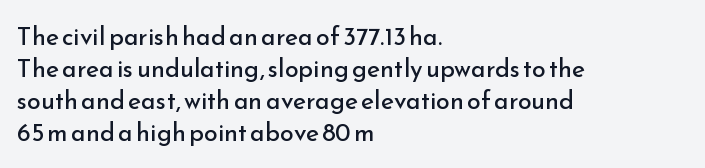
The image shows 25 px text type, upright; set left-aligned, normal line spacing (1.28x), normal letter spacing, not underlined.
